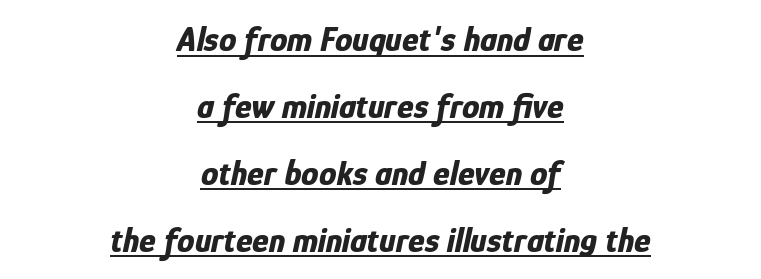
{"italic": "yes", "lean": "right", "slant_degrees": 12, "bold": "yes", "weight": "bold", "width": "condensed", "stroke_contrast": "low", "x_height": "medium", "monospaced": "no", "underline": "yes", "align": "center", "line_spacing": "loose", "line_spacing_ratio": 1.91, "letter_spacing": "normal", "letter_spacing_em": 0.0, "glyph_px": 35}
